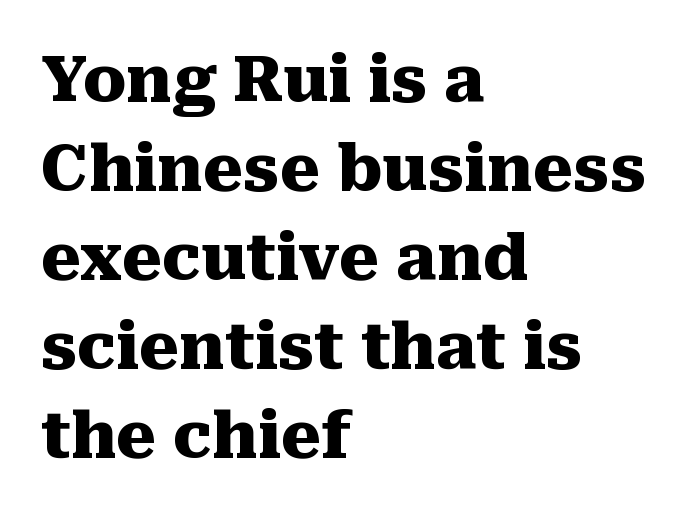
Letter spacing: default. Every stem runs plumb, perpendicular to the baseline. Underline: absent. This sample has the flowing, uneven cadence of proportional lettering.
